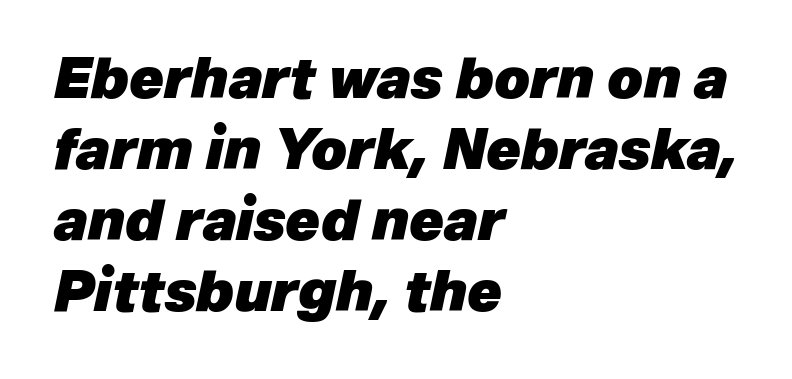
The image shows 56 px heavy type, italic (leaning right); set left-aligned, normal line spacing (1.27x), normal letter spacing, not underlined; low stroke contrast and a medium x-height.
